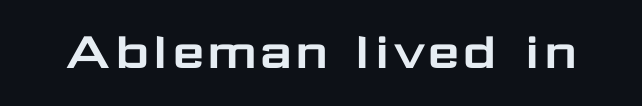
Q: Is the text italic (slanted)? A: No, it is upright.
Q: Is the typeface a serif or a sans-serif typeface? A: Sans-serif.
Q: Is the text underlined? A: No.
Q: Is the spacing between letters normal or unusually wide? A: Normal.
Q: Width (condensed, normal, or wide)? A: Wide.
Q: Stroke contrast? A: Low.
Q: x-height? A: Medium.
Q: Monospaced? A: No.
